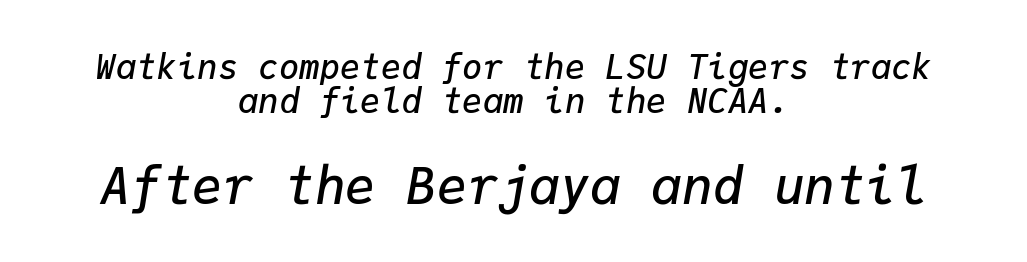
Q: Is the text bold? A: Semi-bold.
Q: Is the text italic (slanted)? A: Yes, it leans right by about 9 degrees.
Q: Is the text underlined? A: No.
Q: How is the paragraph aligned? A: Centered.
Q: Is the spacing between letters normal or unusually wide? A: Normal.
Q: Is the spacing between lines tight, normal or loose? A: Tight.
Q: Which block of text is set in a larger size, the first (top) or the second (bottom)? A: The second (bottom) one.
Q: Width (condensed, normal, or wide)? A: Normal.
Q: Stroke contrast? A: Low.
Q: x-height? A: Medium.
Q: Monospaced? A: Yes.
